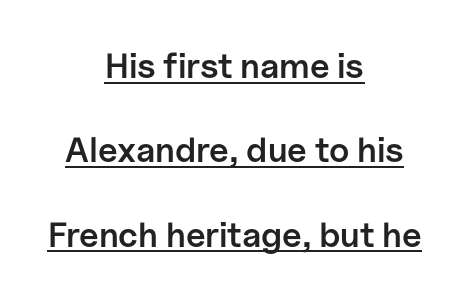
In terms of leading, this rendering errs on the spacious side. Nothing unusual about the tracking: characters are spaced as the font intends. A centered setting, common on invitations and titles, is used for this passage. The face used here is a semibold: visibly heavier than regular, lighter than bold.
